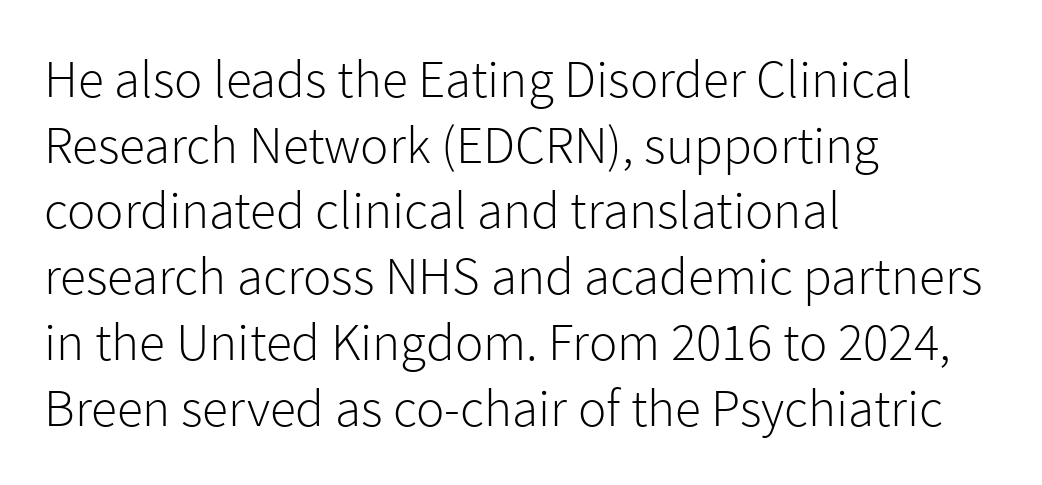
The image shows 53 px light sans-serif type, upright; set left-aligned, line spacing 1.24x, normal letter spacing, not underlined; low stroke contrast and a medium x-height.
